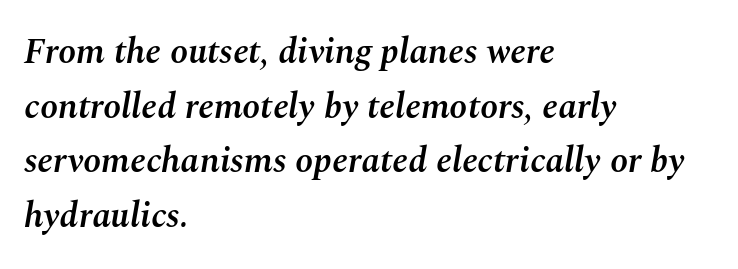
The letters are semibold — heavier than regular but short of a full bold. The passage shown is typed in a proportional face where columns would drift. No extra tracking has been applied to these lines. Descenders are the only things crossing below the line.
